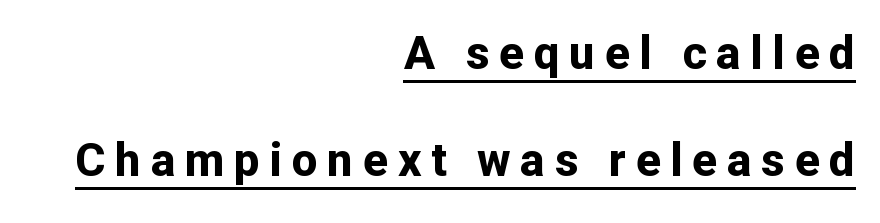
The image shows 46 px bold sans-serif type, upright; set right-aligned, loose line spacing (2.32x), unusually wide letter spacing (+0.21 em), underlined; low stroke contrast and a medium x-height.
